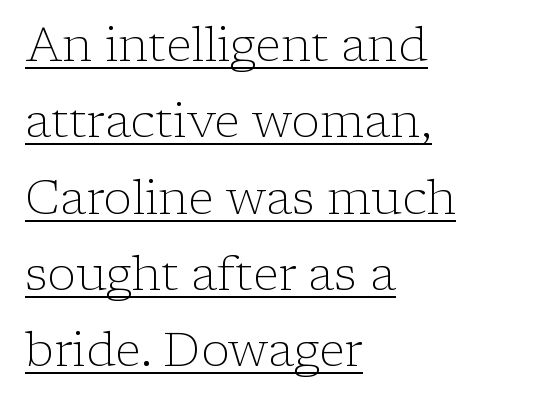
The image shows 48 px light serif type, upright; set left-aligned, normal line spacing (1.59x), normal letter spacing, underlined; low stroke contrast and a medium x-height.
